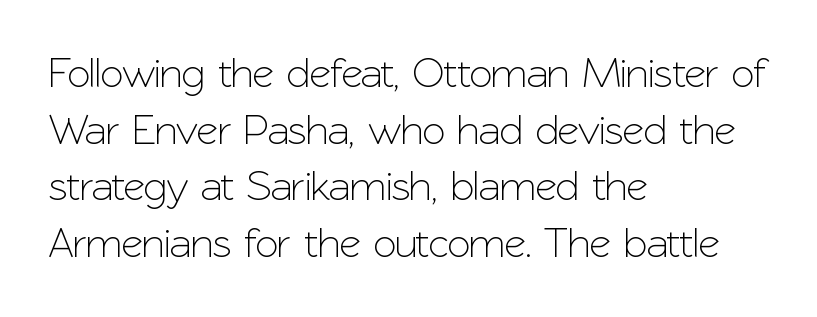
{"serif": "no", "italic": "no", "width": "normal", "stroke_contrast": "low", "x_height": "medium", "monospaced": "no", "underline": "no", "align": "left", "line_spacing": "normal", "line_spacing_ratio": 1.35, "letter_spacing": "normal", "letter_spacing_em": 0.0, "glyph_px": 42}
